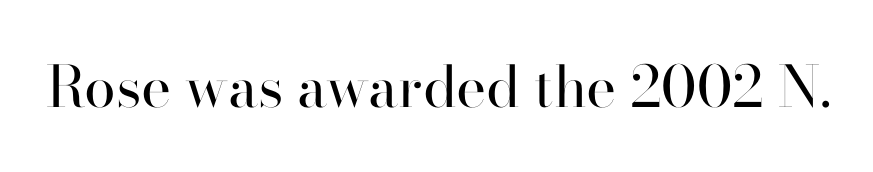
The image shows 57 px regular-weight serif type, upright; set normal letter spacing, not underlined; high stroke contrast and a small x-height.
